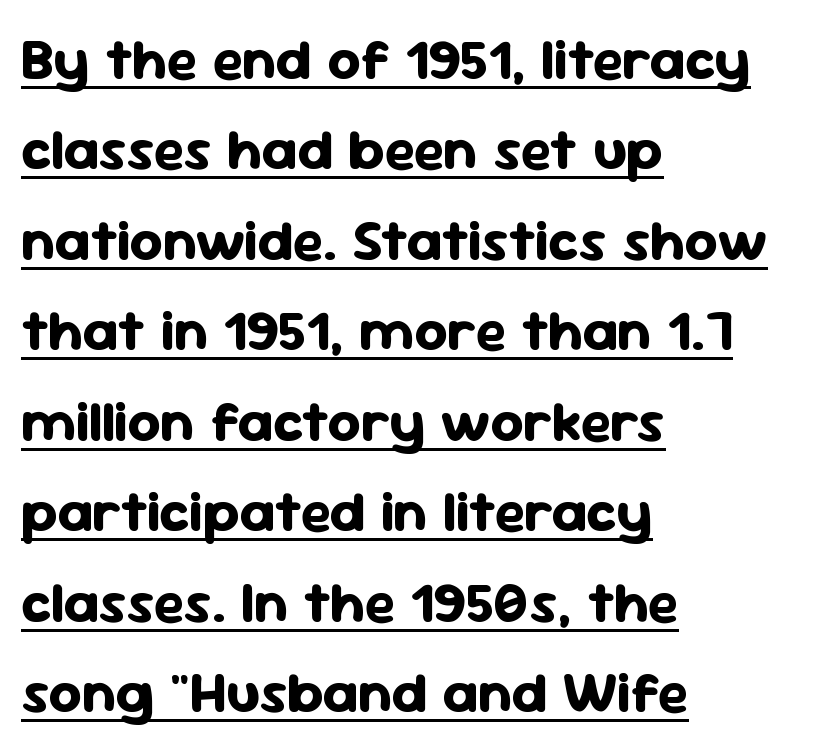
The image shows 58 px bold sans-serif type, upright; set left-aligned, normal line spacing (1.56x), normal letter spacing, underlined; low stroke contrast and a medium x-height.
